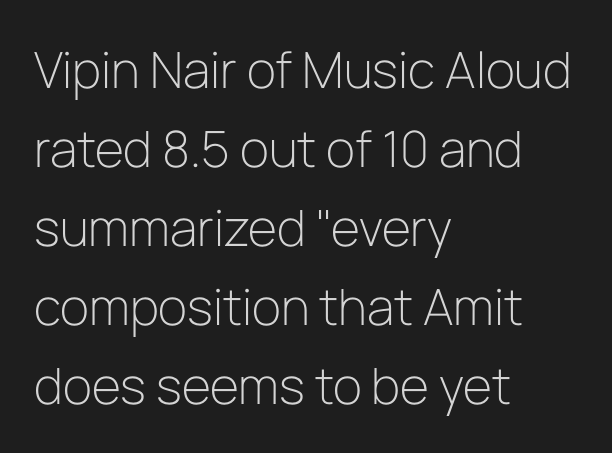
The image shows 50 px light sans-serif type, upright; set left-aligned, normal line spacing (1.58x), normal letter spacing, not underlined; low stroke contrast and a medium x-height.
